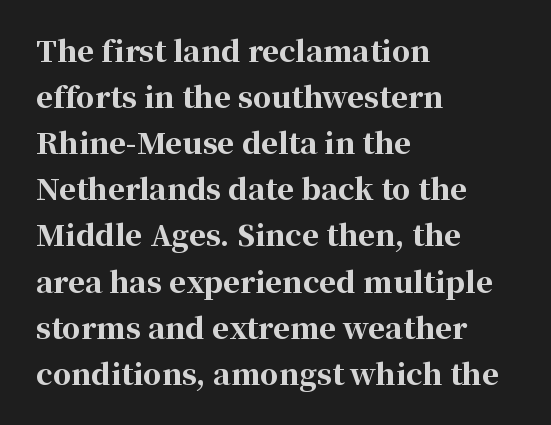
{"serif": "yes", "italic": "no", "bold": "yes", "weight": "bold", "width": "normal", "stroke_contrast": "high", "x_height": "medium", "monospaced": "no", "underline": "no", "align": "left", "line_spacing": "normal", "line_spacing_ratio": 1.59, "letter_spacing": "normal", "letter_spacing_em": 0.0, "glyph_px": 29}
